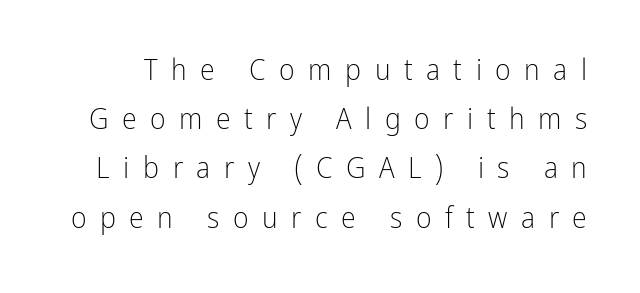
Q: Is the text bold? A: No.
Q: Is the text italic (slanted)? A: No, it is upright.
Q: Is the typeface a serif or a sans-serif typeface? A: Sans-serif.
Q: Is the text underlined? A: No.
Q: Is the spacing between letters normal or unusually wide? A: Unusually wide.
Q: Is the spacing between lines tight, normal or loose? A: Normal.
Q: Width (condensed, normal, or wide)? A: Condensed.
Q: Stroke contrast? A: Low.
Q: x-height? A: Medium.
Q: Monospaced? A: No.
